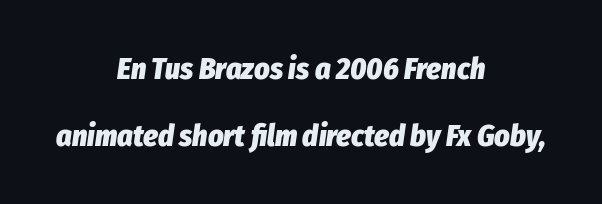
The image shows 30 px heavy, condensed type, italic (leaning right); set centered, loose line spacing (2.22x), normal letter spacing, not underlined; low stroke contrast and a medium x-height.
